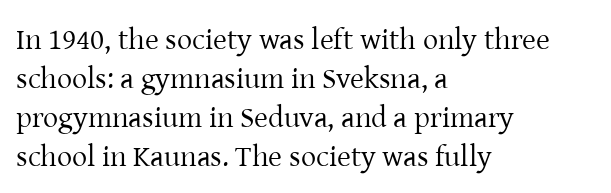
{"serif": "yes", "italic": "no", "bold": "no", "weight": "regular", "width": "normal", "stroke_contrast": "low", "x_height": "medium", "monospaced": "no", "underline": "no", "align": "left", "line_spacing": "normal", "line_spacing_ratio": 1.3, "letter_spacing": "normal", "letter_spacing_em": 0.0, "glyph_px": 30}
